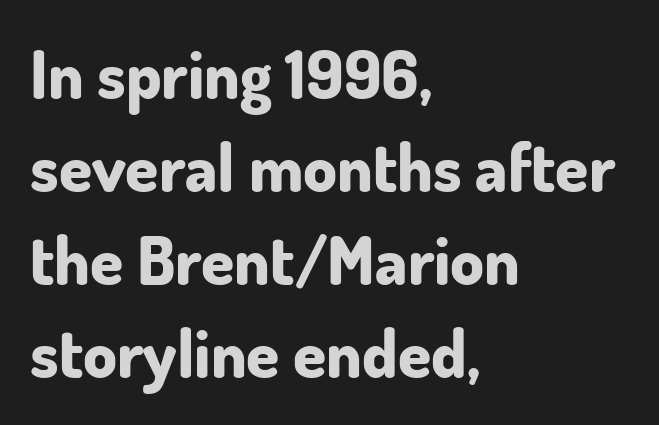
The glyphs are unaccompanied by any horizontal stroke below them. Does the lettering tilt? It doesn't — this is upright. Proportional: the letters do not fall into vertical columns. Leading matches the norm, producing a regular column. The type is set solid horizontally, with unmodified tracking. Each line starts at the same left margin while the right side varies.
